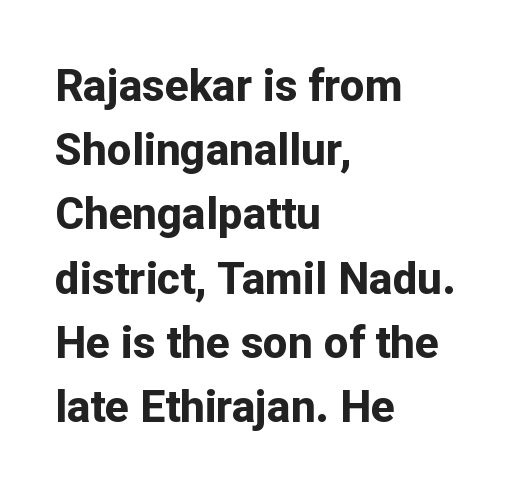
These lines carry a lot of weight — the face is fully bold. These lines sit exactly where default settings would place them. Type without underlining. This is roman type, the default non-slanted kind. Nothing sits at the stroke ends, so this counts as sans-serif. Line beginnings align vertically; line endings do not.
